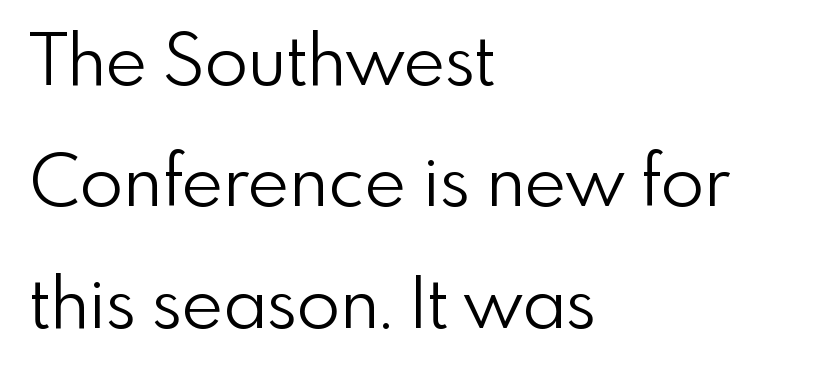
Q: Is the text bold? A: No.
Q: Is the text italic (slanted)? A: No, it is upright.
Q: Is the typeface a serif or a sans-serif typeface? A: Sans-serif.
Q: Is the text underlined? A: No.
Q: How is the paragraph aligned? A: Left-aligned.
Q: Is the spacing between letters normal or unusually wide? A: Normal.
Q: Width (condensed, normal, or wide)? A: Normal.
Q: x-height? A: Small.
Q: Monospaced? A: No.
